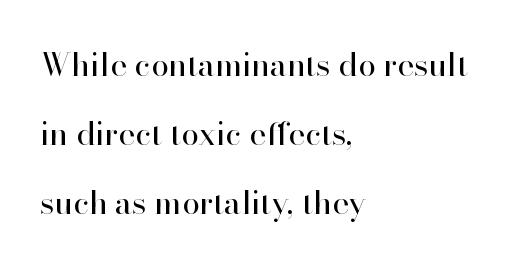
The image shows 32 px regular-weight serif type, upright; set left-aligned, loose line spacing (2.16x), normal letter spacing, not underlined; high stroke contrast and a small x-height.
